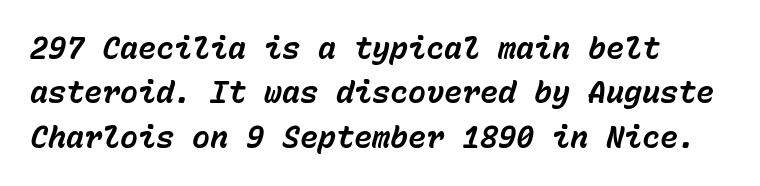
Q: Is the text bold? A: Yes.
Q: Is the text italic (slanted)? A: Yes, it leans right by about 15 degrees.
Q: Is the text underlined? A: No.
Q: Is the spacing between letters normal or unusually wide? A: Normal.
Q: Is the spacing between lines tight, normal or loose? A: Normal.
Q: Width (condensed, normal, or wide)? A: Normal.
Q: Stroke contrast? A: Low.
Q: x-height? A: Medium.
Q: Monospaced? A: Yes.
